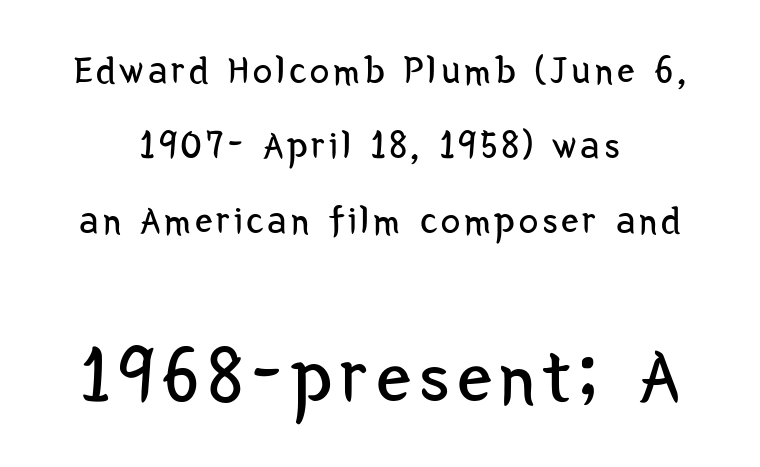
Anything drawn beneath the words? Only blank space. Widely set lines give the paragraph a tall, airy silhouette. Is this a fixed-width face? No — the glyphs have proportional, varying widths. Letters have the restrained weight of plain body copy at most. In this sample the second text group is rendered at the bigger scale. Notice how the passage keeps no hard edge, just a central spine.
